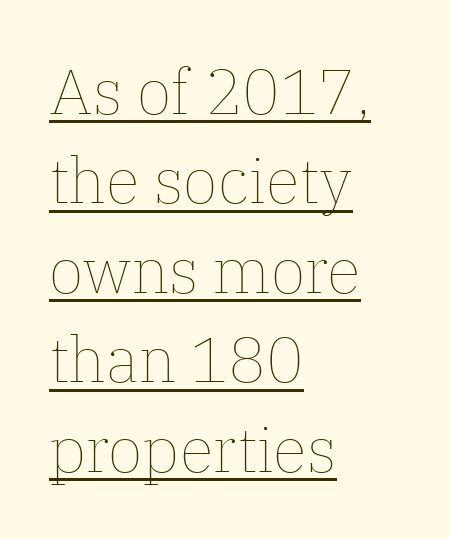
This is the regular roman posture of the typeface. Line beginnings align vertically; line endings do not. Heft: none added — not bold. Letter spacing: default. Honestly, the underline is the first thing you notice here. Note the varied advance widths — an 'i' is clearly narrower than an 'm'.
